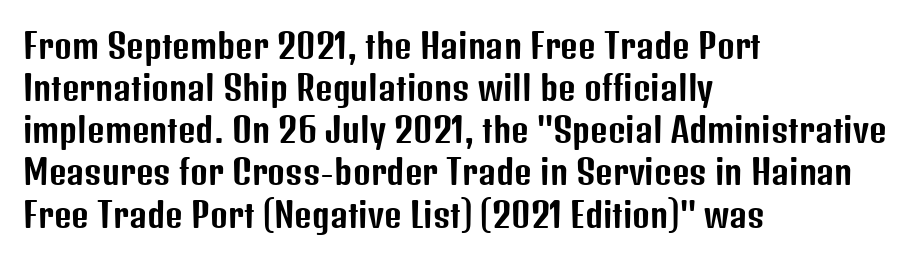
{"serif": "no", "italic": "no", "width": "condensed", "stroke_contrast": "low", "x_height": "medium", "monospaced": "no", "underline": "no", "align": "left", "line_spacing_ratio": 1.24, "letter_spacing": "normal", "letter_spacing_em": 0.0, "glyph_px": 34}
